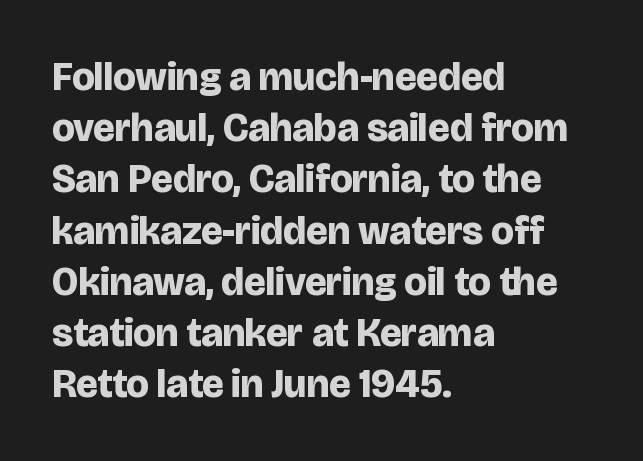
The image shows 40 px bold sans-serif type, upright; set left-aligned, normal line spacing (1.28x), normal letter spacing, not underlined; low stroke contrast and a large x-height.
